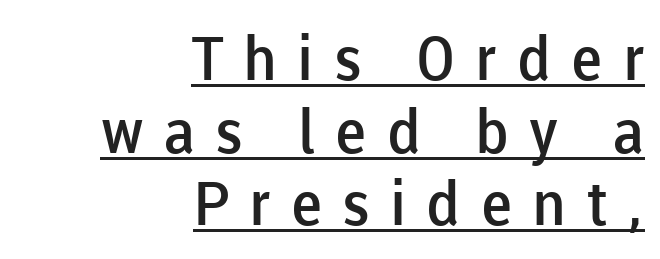
The image shows 61 px semibold sans-serif type, upright; set right-aligned, line spacing 1.19x, unusually wide letter spacing (+0.33 em), underlined; low stroke contrast and a medium x-height.
